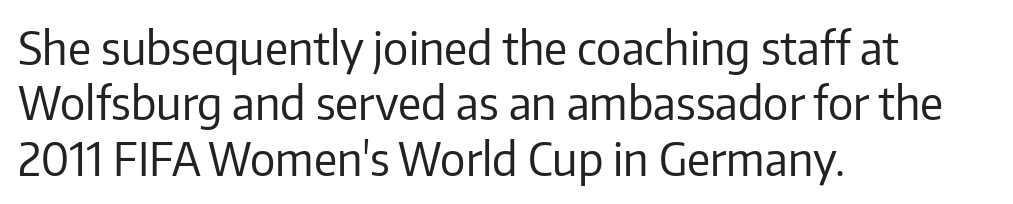
A typesetter would label this face a sans. Layout note: lines flush left. Honestly, the letter spacing is just normal — you wouldn't notice it. The letters look calm and open, with moderate or lighter stems. Is this a fixed-width face? No — the glyphs have proportional, varying widths.
